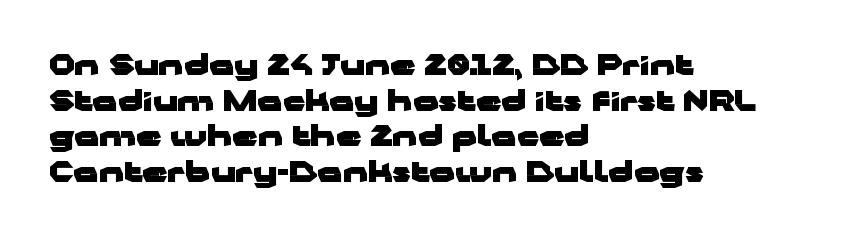
{"serif": "no", "italic": "no", "bold": "yes", "weight": "heavy", "width": "wide", "stroke_contrast": "low", "x_height": "medium", "monospaced": "no", "underline": "no", "align": "left", "line_spacing": "normal", "line_spacing_ratio": 1.27, "letter_spacing": "normal", "letter_spacing_em": 0.0, "glyph_px": 28}
